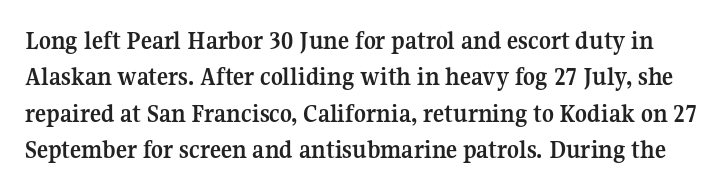
Q: Is the text bold? A: Yes.
Q: Is the text italic (slanted)? A: No, it is upright.
Q: Is the text underlined? A: No.
Q: Is the spacing between letters normal or unusually wide? A: Normal.
Q: Is the spacing between lines tight, normal or loose? A: Normal.
